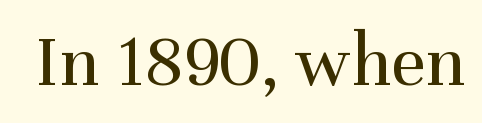
The passage shown is not underscored anywhere. The weight tops out at a normal text grade. This is the regular roman posture of the typeface. Letterform terminals end in serifs throughout the passage. Caption: standard tracking, unaltered.
